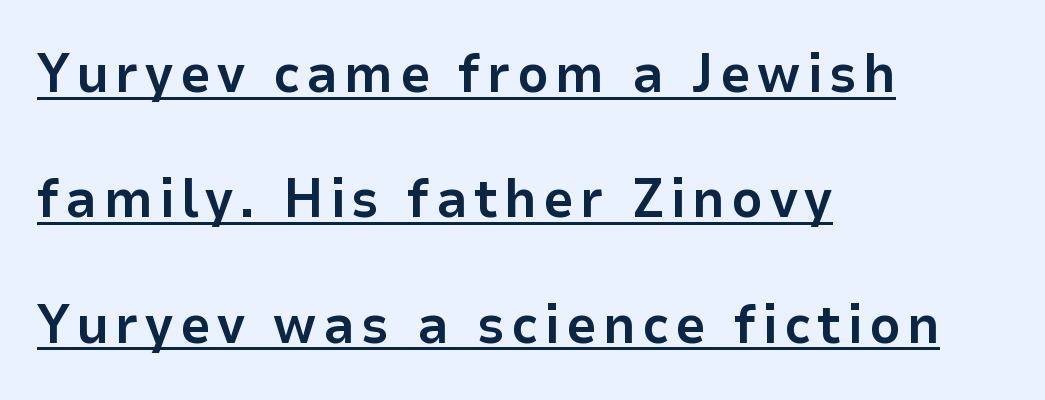
The image shows 54 px bold sans-serif type, upright; set left-aligned, loose line spacing (2.32x), underlined; low stroke contrast and a medium x-height.
